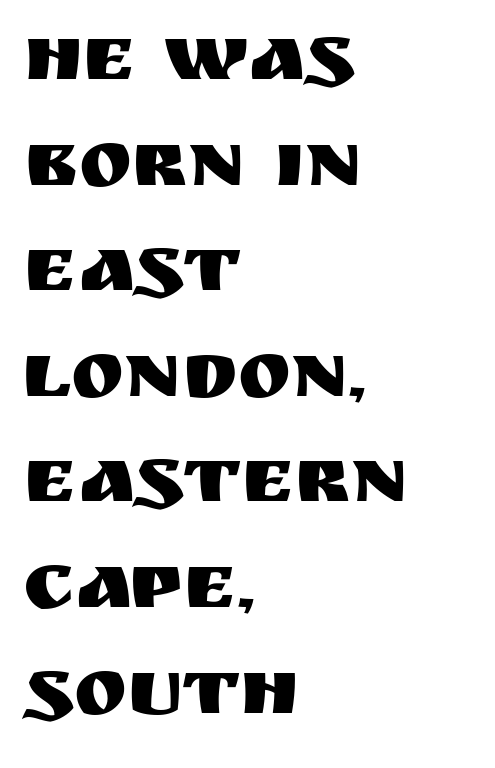
The image shows 80 px sans-serif type, upright; set left-aligned, normal line spacing (1.32x), normal letter spacing, not underlined; medium stroke contrast and a large x-height.
